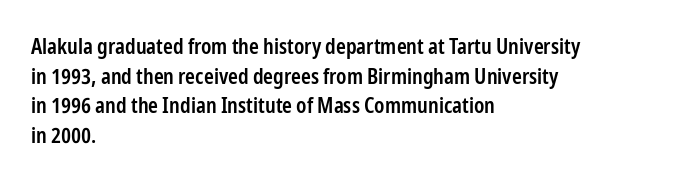
The image shows 21 px text type, upright; set left-aligned, normal line spacing (1.41x), normal letter spacing, not underlined.
